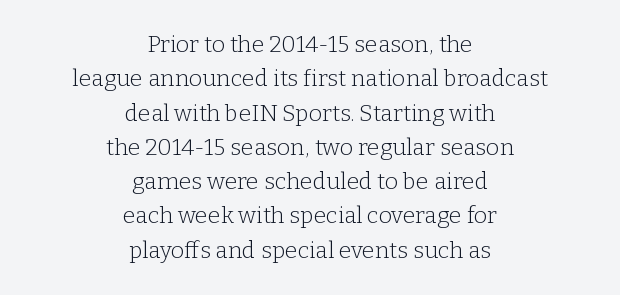
{"italic": "no", "bold": "no", "underline": "no", "align": "center", "line_spacing": "normal", "line_spacing_ratio": 1.49, "letter_spacing": "normal", "letter_spacing_em": 0.0, "glyph_px": 23}
